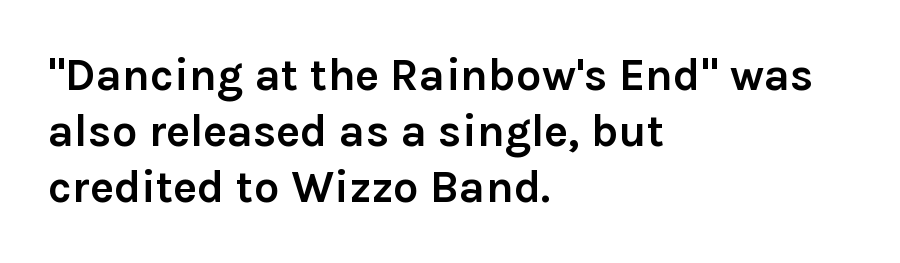
The image shows 45 px semibold sans-serif type, upright; set left-aligned, normal line spacing (1.25x), normal letter spacing, not underlined; a medium x-height.
